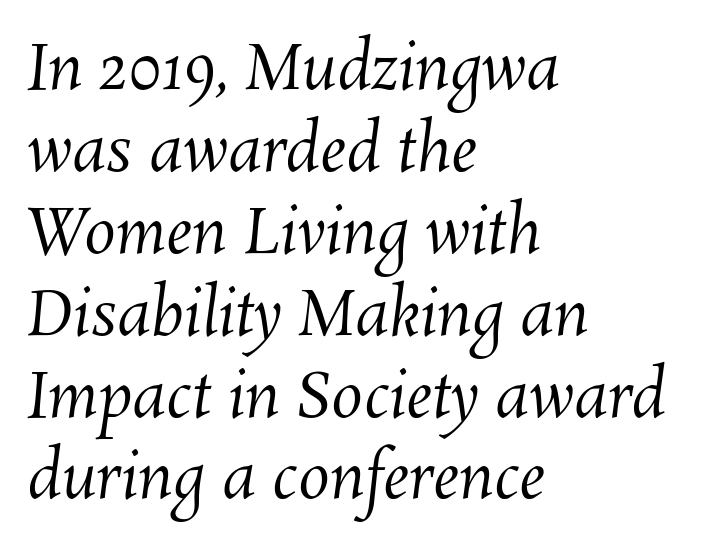
The image shows 63 px regular-weight type; set left-aligned, normal line spacing (1.3x), normal letter spacing, not underlined; medium stroke contrast and a medium x-height.
